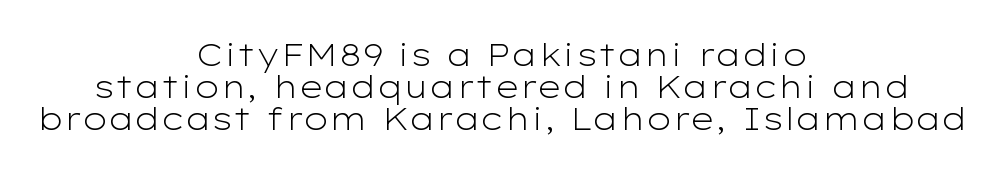
Q: Is the text bold? A: No.
Q: Is the text italic (slanted)? A: No, it is upright.
Q: Is the typeface a serif or a sans-serif typeface? A: Sans-serif.
Q: Is the text underlined? A: No.
Q: How is the paragraph aligned? A: Centered.
Q: Is the spacing between letters normal or unusually wide? A: Normal.
Q: Is the spacing between lines tight, normal or loose? A: Tight.
Q: Width (condensed, normal, or wide)? A: Wide.
Q: Stroke contrast? A: Low.
Q: x-height? A: Medium.
Q: Monospaced? A: No.
